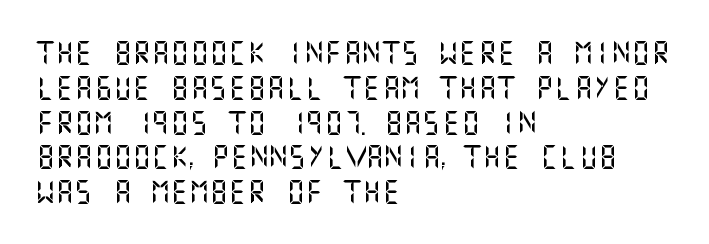
This sample keeps an unexceptional amount of space between lines. These lines keep a tight, regular rhythm from letter to letter. Every stem runs plumb, perpendicular to the baseline. Reading down the block, your eye returns to a fixed left position each line. The string is rendered with underlining switched off.
